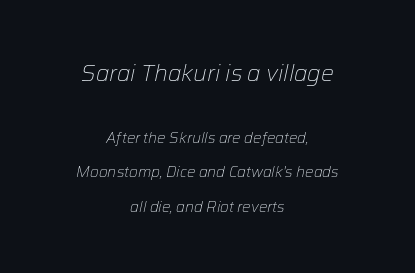
The image shows 23 px text type, italic (leaning right); set centered, loose line spacing (2.29x), normal letter spacing, not underlined; the first (top) block is 1.53x larger.
